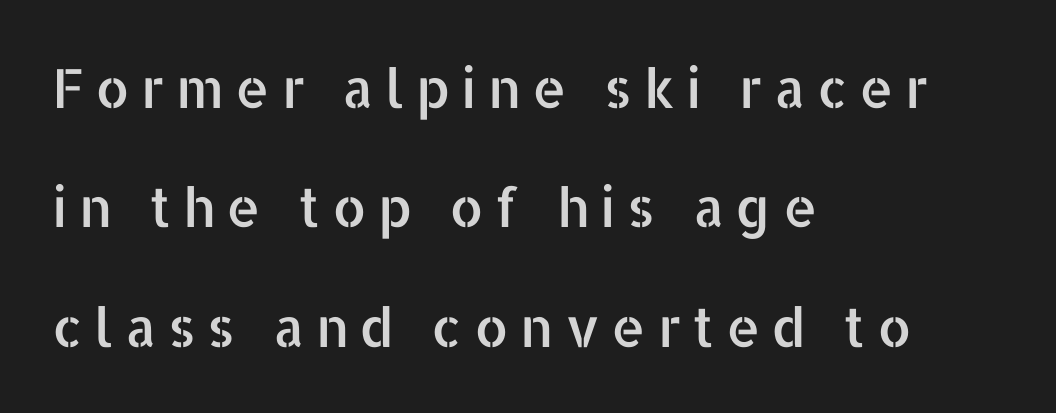
Q: Is the text italic (slanted)? A: No, it is upright.
Q: Is the typeface a serif or a sans-serif typeface? A: Sans-serif.
Q: Is the text underlined? A: No.
Q: How is the paragraph aligned? A: Left-aligned.
Q: Is the spacing between letters normal or unusually wide? A: Unusually wide.
Q: Is the spacing between lines tight, normal or loose? A: Loose.
Q: Width (condensed, normal, or wide)? A: Normal.
Q: Stroke contrast? A: Low.
Q: x-height? A: Medium.
Q: Monospaced? A: No.
